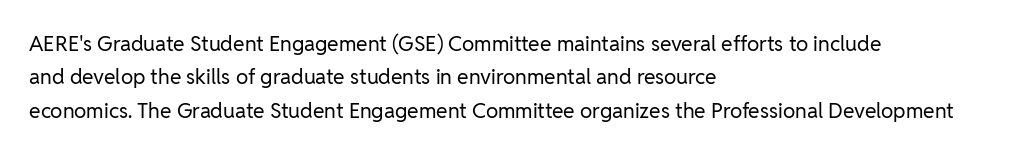
Q: Is the text bold? A: No.
Q: Is the text italic (slanted)? A: No, it is upright.
Q: Is the text underlined? A: No.
Q: How is the paragraph aligned? A: Left-aligned.
Q: Is the spacing between letters normal or unusually wide? A: Normal.
Q: Is the spacing between lines tight, normal or loose? A: Normal.
